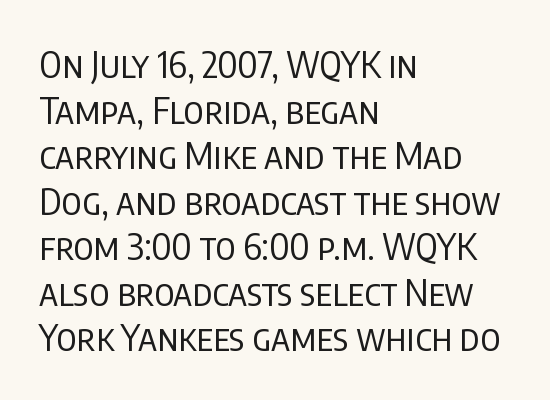
{"serif": "no", "italic": "no", "bold": "no", "weight": "regular", "width": "condensed", "stroke_contrast": "low", "x_height": "large", "monospaced": "no", "underline": "no", "align": "left", "line_spacing_ratio": 1.23, "letter_spacing": "normal", "letter_spacing_em": 0.0, "glyph_px": 37}
